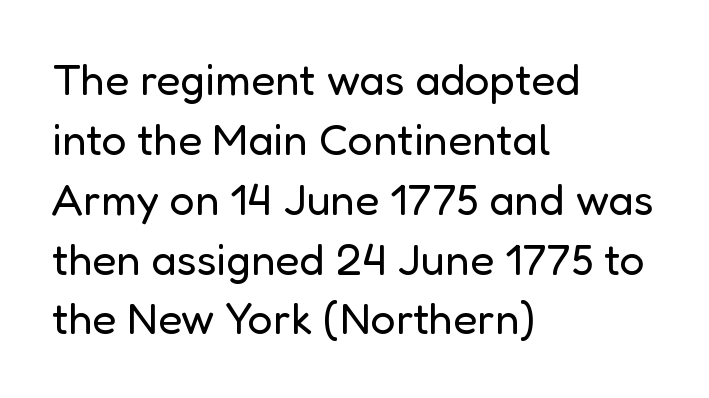
The typeface chosen for these lines omits serifs. The space beneath each line is pristine and unruled. The letterforms sit at book weight or below. Spacing verdict: proportional, widths tailored to each character. Nothing unusual about the tracking: characters are spaced as the font intends.
